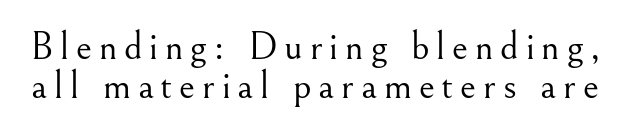
Q: Is the text bold? A: No.
Q: Is the text italic (slanted)? A: No, it is upright.
Q: Is the typeface a serif or a sans-serif typeface? A: Serif.
Q: Is the text underlined? A: No.
Q: Is the spacing between lines tight, normal or loose? A: Tight.
Q: Width (condensed, normal, or wide)? A: Normal.
Q: Stroke contrast? A: Medium.
Q: x-height? A: Small.
Q: Monospaced? A: No.
